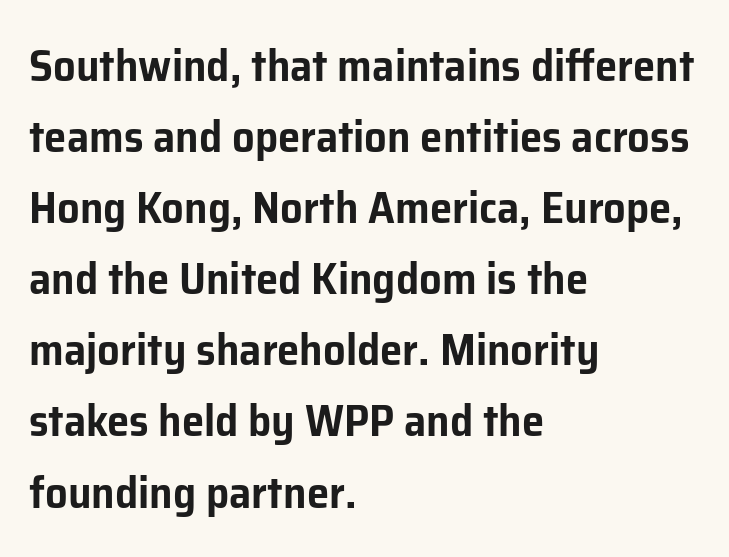
{"serif": "no", "italic": "no", "width": "normal", "stroke_contrast": "low", "x_height": "medium", "monospaced": "no", "underline": "no", "align": "left", "line_spacing": "normal", "line_spacing_ratio": 1.58, "letter_spacing": "normal", "letter_spacing_em": 0.0, "glyph_px": 45}
